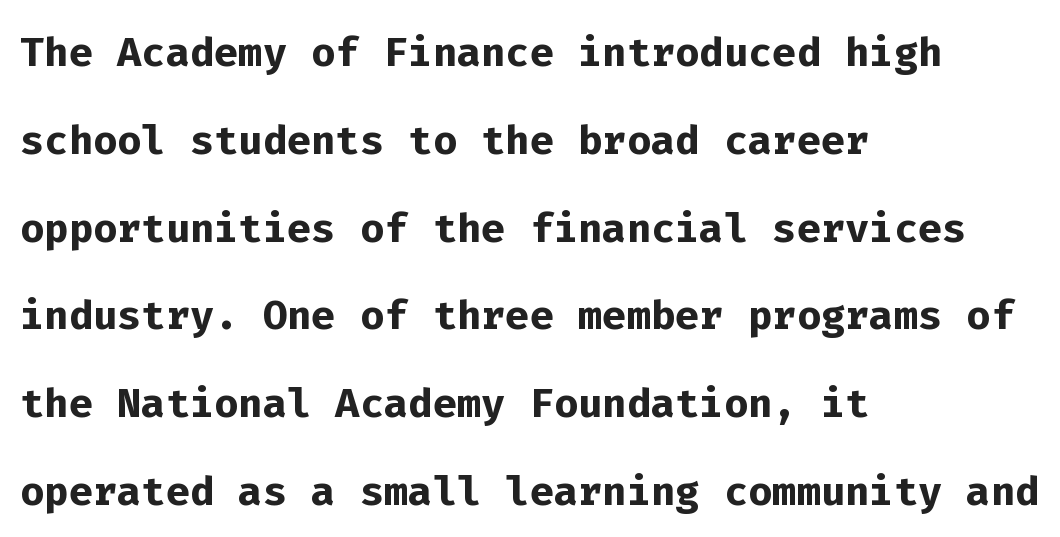
Q: Is the text bold? A: Yes.
Q: Is the text italic (slanted)? A: No, it is upright.
Q: Is the typeface a serif or a sans-serif typeface? A: Sans-serif.
Q: Is the text underlined? A: No.
Q: How is the paragraph aligned? A: Left-aligned.
Q: Is the spacing between letters normal or unusually wide? A: Normal.
Q: Is the spacing between lines tight, normal or loose? A: Normal.
Q: Width (condensed, normal, or wide)? A: Normal.
Q: Stroke contrast? A: Low.
Q: x-height? A: Medium.
Q: Monospaced? A: Yes.
